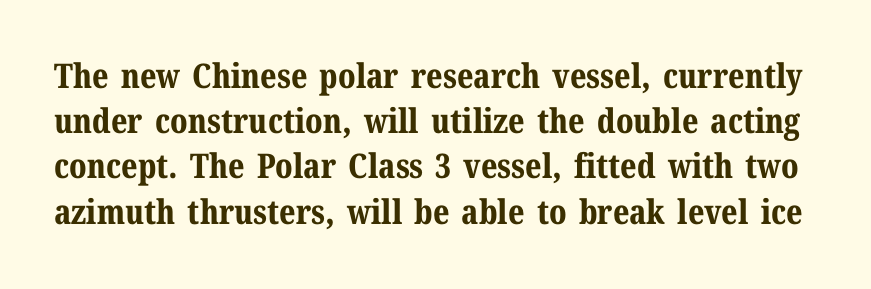
Q: Is the text bold? A: Yes.
Q: Is the text italic (slanted)? A: No, it is upright.
Q: Is the typeface a serif or a sans-serif typeface? A: Serif.
Q: Is the text underlined? A: No.
Q: Is the spacing between letters normal or unusually wide? A: Normal.
Q: Is the spacing between lines tight, normal or loose? A: Normal.
Q: Width (condensed, normal, or wide)? A: Normal.
Q: Stroke contrast? A: Medium.
Q: x-height? A: Medium.
Q: Monospaced? A: No.
